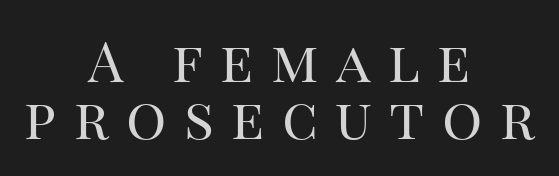
{"serif": "yes", "italic": "no", "bold": "no", "weight": "regular", "width": "normal", "stroke_contrast": "high", "x_height": "large", "monospaced": "no", "underline": "no", "align": "center", "line_spacing": "tight", "line_spacing_ratio": 1.02, "letter_spacing": "wide", "letter_spacing_em": 0.31, "glyph_px": 56}
